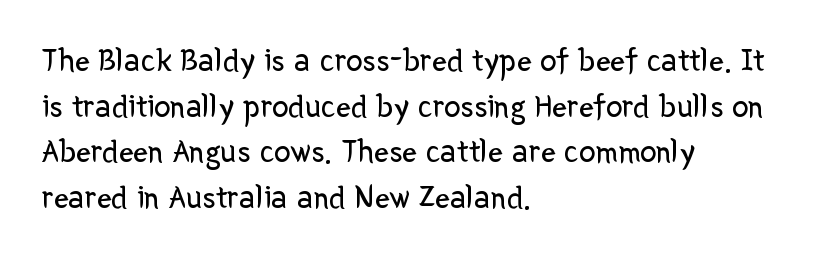
Q: Is the text bold? A: No.
Q: Is the text italic (slanted)? A: No, it is upright.
Q: Is the typeface a serif or a sans-serif typeface? A: Sans-serif.
Q: Is the text underlined? A: No.
Q: How is the paragraph aligned? A: Left-aligned.
Q: Is the spacing between letters normal or unusually wide? A: Normal.
Q: Is the spacing between lines tight, normal or loose? A: Normal.
Q: Width (condensed, normal, or wide)? A: Normal.
Q: Stroke contrast? A: Low.
Q: x-height? A: Medium.
Q: Monospaced? A: No.
